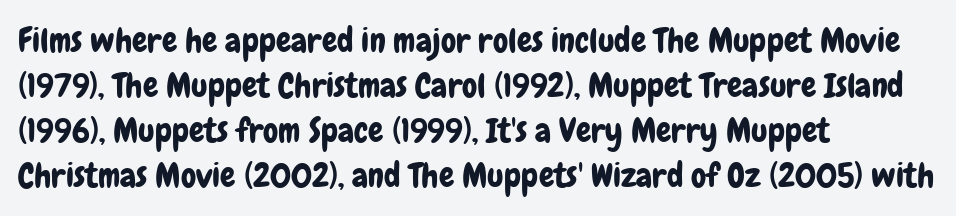
{"serif": "no", "italic": "no", "width": "condensed", "stroke_contrast": "low", "x_height": "medium", "monospaced": "no", "underline": "no", "align": "left", "line_spacing": "normal", "line_spacing_ratio": 1.32, "letter_spacing": "normal", "letter_spacing_em": 0.0, "glyph_px": 34}
